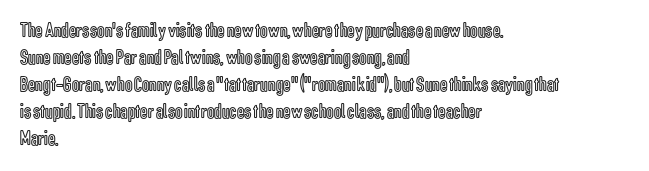
The letters stand straight up with perfectly vertical stems. Tracking here is standard; glyphs follow each other at the usual distance. Whoever set this chose a conventional vertical rhythm. The paragraph has a hard left edge and a soft right edge. Has an underline been added? It has not.
